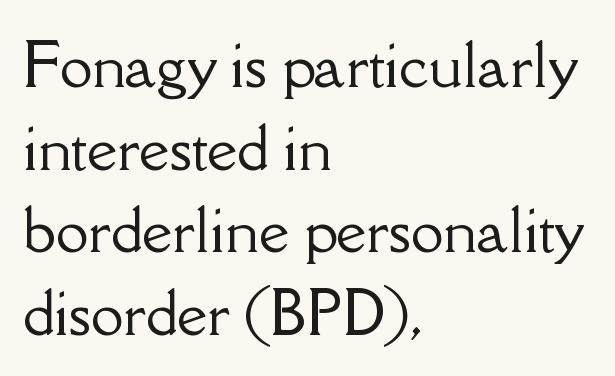
Q: Is the text italic (slanted)? A: No, it is upright.
Q: Is the typeface a serif or a sans-serif typeface? A: Serif.
Q: Is the text underlined? A: No.
Q: How is the paragraph aligned? A: Left-aligned.
Q: Is the spacing between letters normal or unusually wide? A: Normal.
Q: Is the spacing between lines tight, normal or loose? A: Normal.
Q: Width (condensed, normal, or wide)? A: Normal.
Q: Stroke contrast? A: Low.
Q: x-height? A: Small.
Q: Monospaced? A: No.
